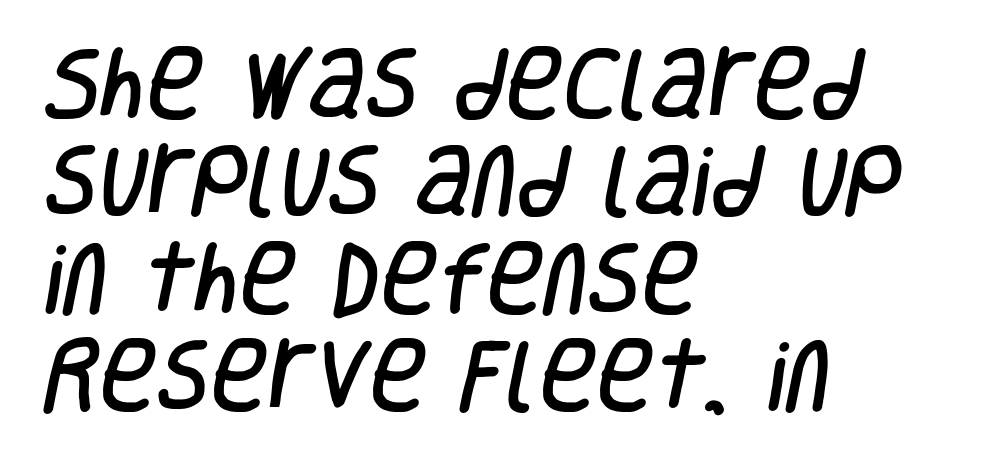
The typeface chosen for these lines omits serifs. Character widths vary here, with narrow letters taking less room than wide ones. Horizontally, the lines are justified to the leading edge only. No extra tracking has been applied to these lines.
